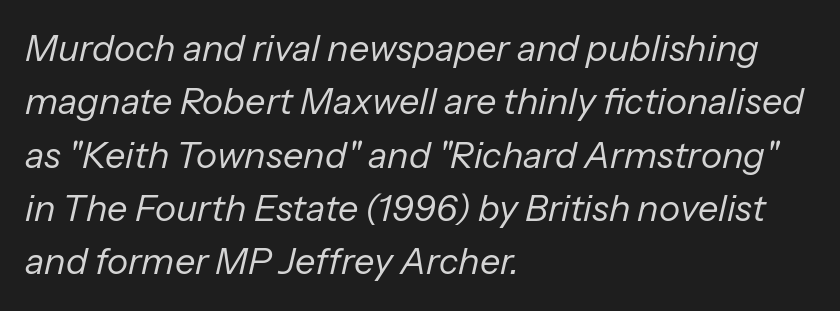
The rendering uses natural spacing where letterforms have individual widths. Between one letter and the next there's only the usual sliver of space. A normal amount of white space separates one row of letters from the next. No word sits above an underline. Stems and bowls with no extra thickness — not bold.
